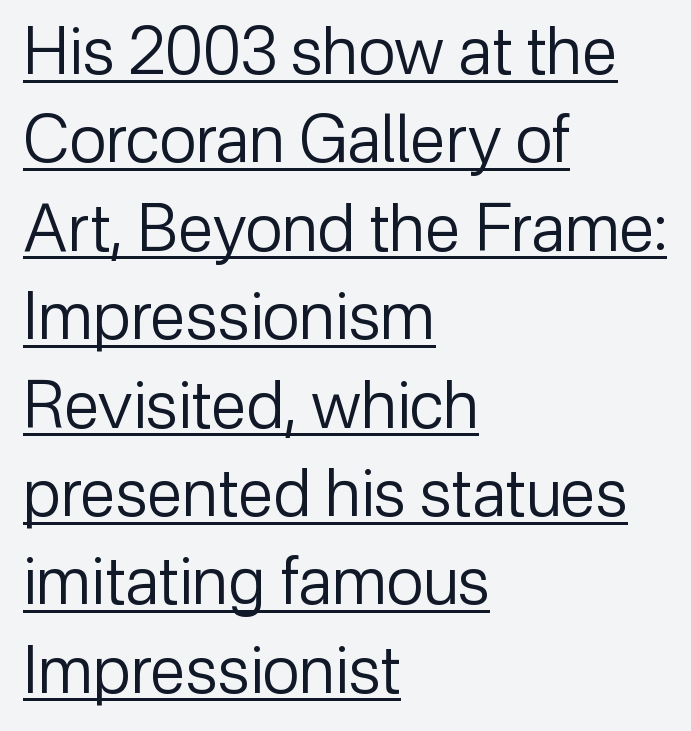
{"serif": "no", "italic": "no", "bold": "no", "weight": "regular", "width": "normal", "stroke_contrast": "low", "x_height": "medium", "monospaced": "no", "underline": "yes", "align": "left", "line_spacing": "normal", "line_spacing_ratio": 1.36, "letter_spacing": "normal", "letter_spacing_em": 0.0, "glyph_px": 65}
